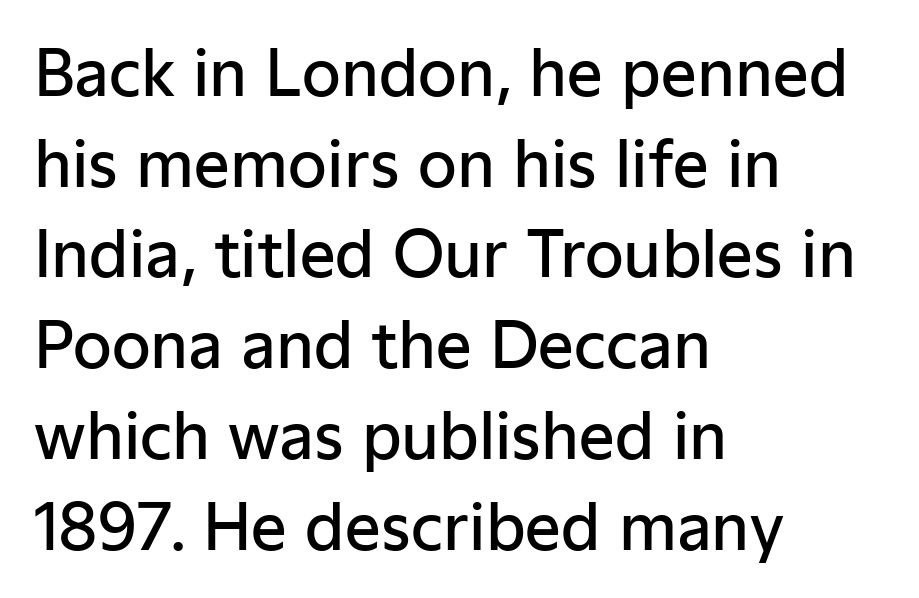
The image shows 63 px semibold sans-serif type, upright; set left-aligned, normal line spacing (1.44x), normal letter spacing, not underlined; low stroke contrast and a medium x-height.
